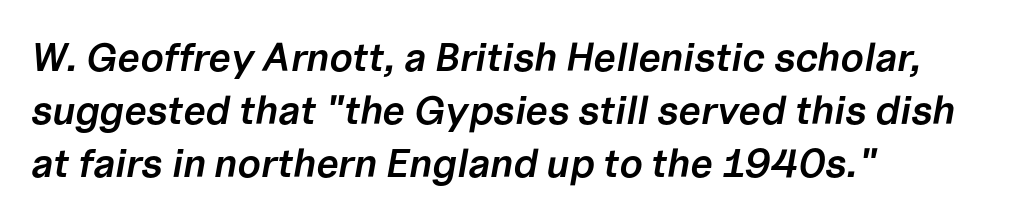
The image shows 40 px semibold type, italic (leaning right); set left-aligned, normal line spacing (1.32x), normal letter spacing, not underlined; low stroke contrast and a medium x-height.
